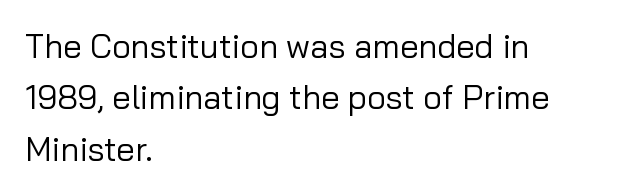
Q: Is the text bold? A: No.
Q: Is the text italic (slanted)? A: No, it is upright.
Q: Is the typeface a serif or a sans-serif typeface? A: Sans-serif.
Q: Is the text underlined? A: No.
Q: How is the paragraph aligned? A: Left-aligned.
Q: Is the spacing between letters normal or unusually wide? A: Normal.
Q: Is the spacing between lines tight, normal or loose? A: Normal.
Q: Width (condensed, normal, or wide)? A: Normal.
Q: Stroke contrast? A: Low.
Q: x-height? A: Medium.
Q: Monospaced? A: No.
